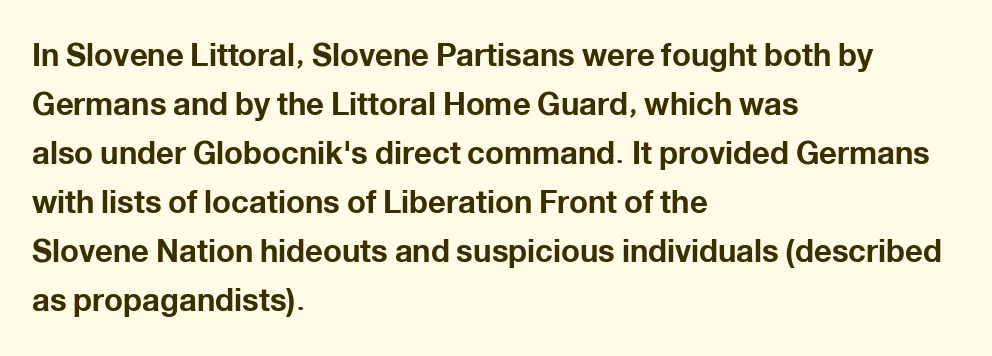
{"serif": "no", "italic": "no", "bold": "yes", "weight": "bold", "width": "normal", "stroke_contrast": "low", "x_height": "medium", "monospaced": "no", "underline": "no", "align": "left", "line_spacing": "normal", "line_spacing_ratio": 1.58, "letter_spacing": "normal", "letter_spacing_em": 0.0, "glyph_px": 31}
